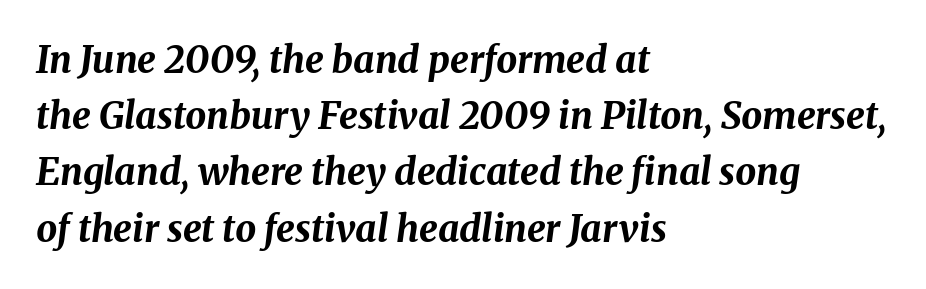
Q: Is the text bold? A: Yes.
Q: Is the text italic (slanted)? A: Yes, it leans right by about 8 degrees.
Q: Is the text underlined? A: No.
Q: How is the paragraph aligned? A: Left-aligned.
Q: Is the spacing between letters normal or unusually wide? A: Normal.
Q: Is the spacing between lines tight, normal or loose? A: Normal.
Q: Width (condensed, normal, or wide)? A: Normal.
Q: Stroke contrast? A: Medium.
Q: x-height? A: Medium.
Q: Monospaced? A: No.
